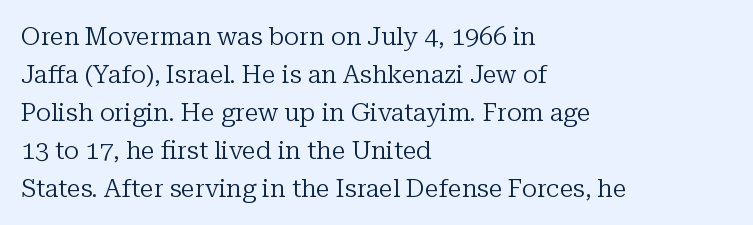
The font's upright variant was chosen for this text. The specimen omits any rule beneath the text block's lines. All the whitespace from short lines collects on the right. Tracking here is standard; glyphs follow each other at the usual distance.
